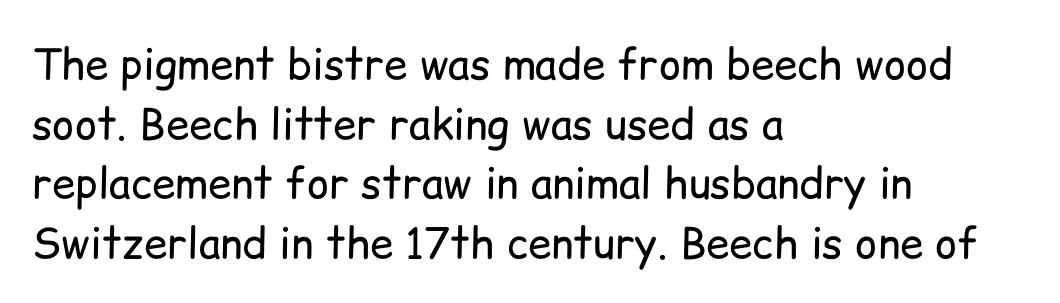
{"serif": "no", "italic": "no", "bold": "no", "weight": "regular", "width": "normal", "stroke_contrast": "low", "x_height": "medium", "monospaced": "no", "underline": "no", "align": "left", "line_spacing": "normal", "line_spacing_ratio": 1.42, "letter_spacing": "normal", "letter_spacing_em": 0.0, "glyph_px": 42}
